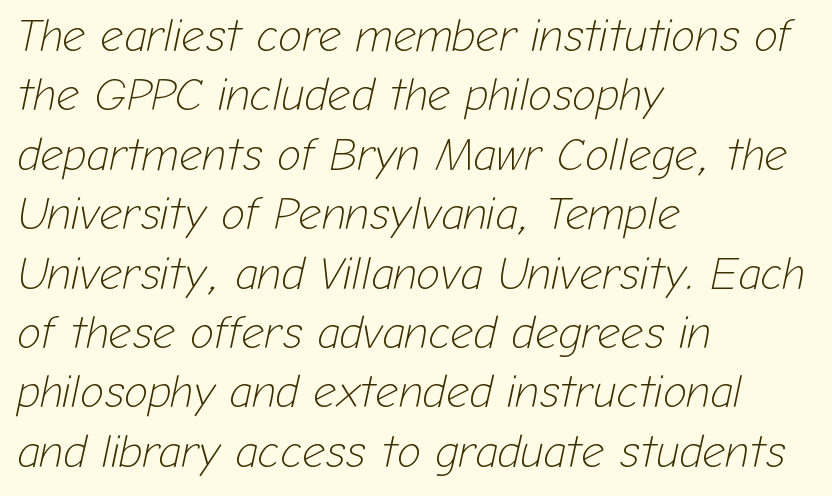
{"italic": "yes", "lean": "right", "slant_degrees": 12, "bold": "no", "weight": "light", "width": "normal", "stroke_contrast": "low", "x_height": "medium", "monospaced": "no", "underline": "no", "align": "left", "line_spacing": "normal", "line_spacing_ratio": 1.32, "letter_spacing": "normal", "letter_spacing_em": 0.0, "glyph_px": 45}
